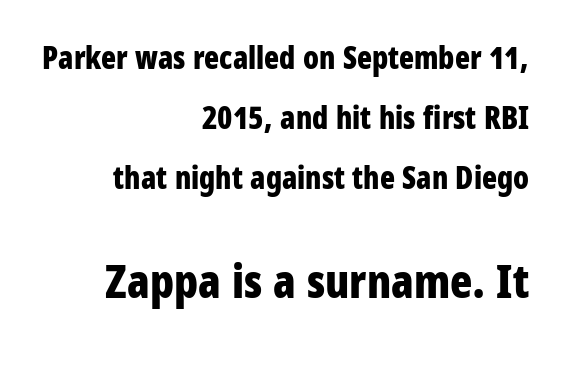
The image shows 46 px bold, condensed sans-serif type, upright; set right-aligned, loose line spacing (1.94x), normal letter spacing, not underlined; the second (bottom) block is 1.48x larger; low stroke contrast and a medium x-height.
